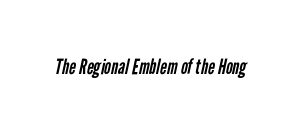
Students, note that the glyphs here touch the page at normal intervals. The typesetting does not lean heavy: it is not bold. Descender tails drop into unmarked territory.
